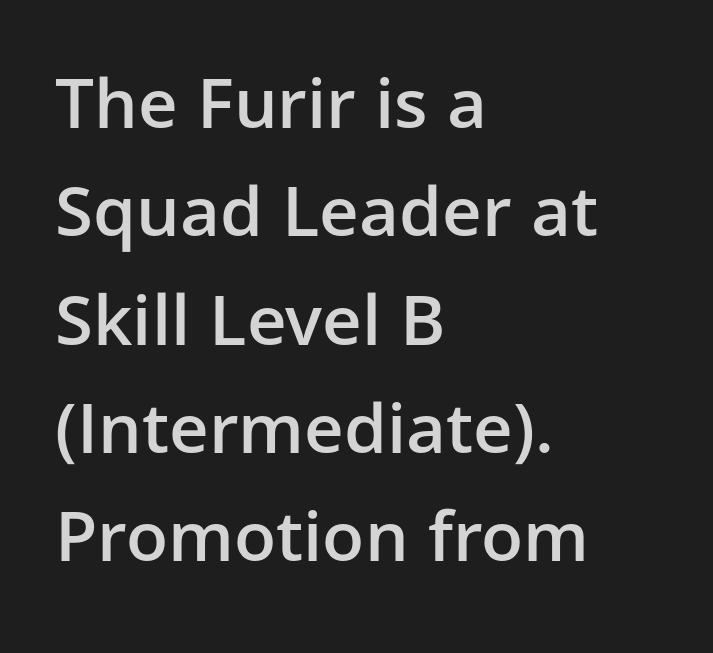
{"serif": "no", "italic": "no", "bold": "semi", "weight": "semibold", "width": "normal", "stroke_contrast": "low", "x_height": "medium", "monospaced": "no", "underline": "no", "align": "left", "line_spacing": "normal", "line_spacing_ratio": 1.57, "letter_spacing": "normal", "letter_spacing_em": 0.0, "glyph_px": 69}
